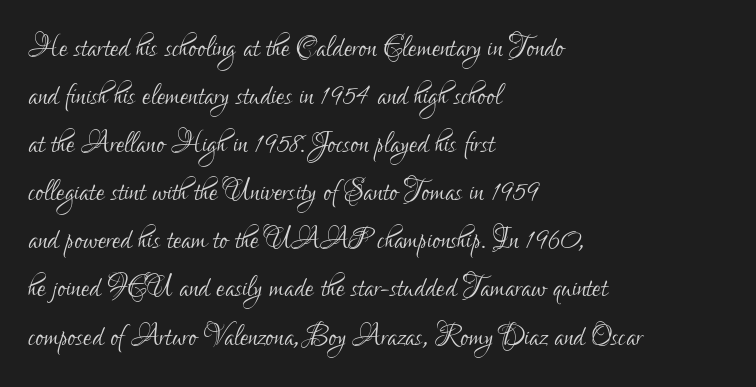
Q: Is the text bold? A: No.
Q: Is the text italic (slanted)? A: Yes.
Q: Is the typeface a serif or a sans-serif typeface? A: Sans-serif.
Q: Is the text underlined? A: No.
Q: How is the paragraph aligned? A: Left-aligned.
Q: Is the spacing between letters normal or unusually wide? A: Normal.
Q: Is the spacing between lines tight, normal or loose? A: Normal.
Q: Width (condensed, normal, or wide)? A: Condensed.
Q: Stroke contrast? A: Low.
Q: x-height? A: Small.
Q: Monospaced? A: No.
